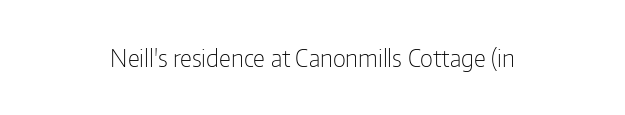
Is the stroke heavy? The answer is a plain regular-or-lighter. Every row of glyphs is offset so its center matches the block's center. There is no visible air inserted between adjacent glyphs. Characters remain perfectly vertical along every line. Quick note: underline off.
